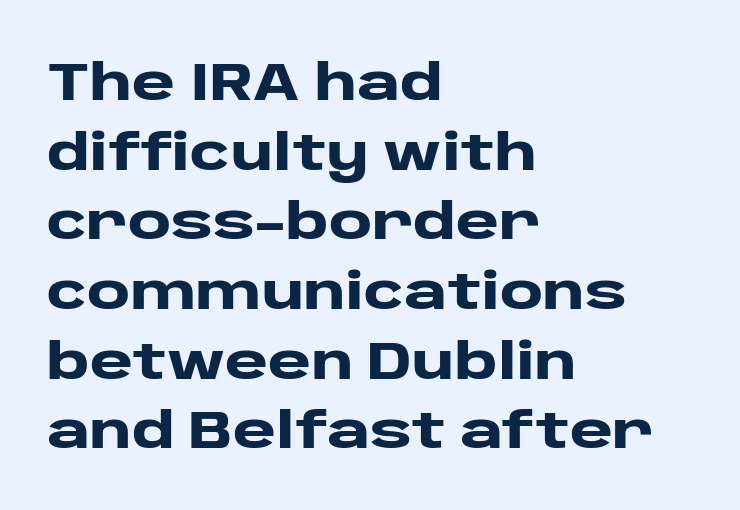
{"serif": "no", "italic": "no", "bold": "yes", "weight": "heavy", "width": "wide", "stroke_contrast": "low", "x_height": "large", "monospaced": "no", "underline": "no", "align": "left", "line_spacing": "normal", "line_spacing_ratio": 1.34, "letter_spacing": "normal", "letter_spacing_em": 0.0, "glyph_px": 52}
